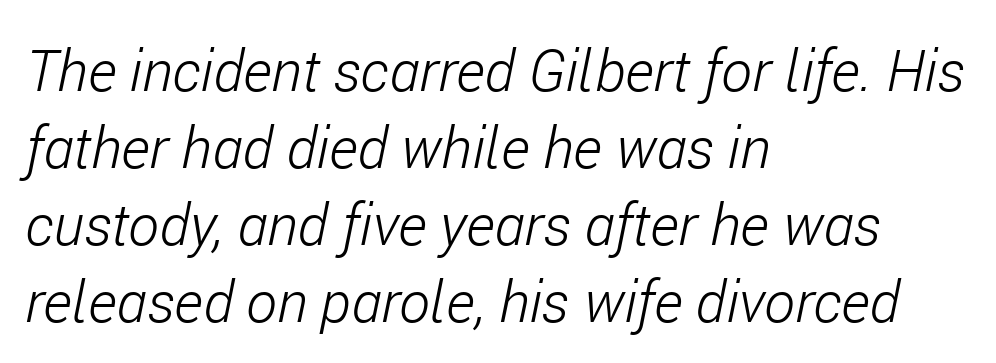
Q: Is the text bold? A: No.
Q: Is the text italic (slanted)? A: Yes, it leans right by about 11 degrees.
Q: Is the text underlined? A: No.
Q: How is the paragraph aligned? A: Left-aligned.
Q: Is the spacing between letters normal or unusually wide? A: Normal.
Q: Is the spacing between lines tight, normal or loose? A: Normal.
Q: Width (condensed, normal, or wide)? A: Condensed.
Q: Stroke contrast? A: Low.
Q: x-height? A: Medium.
Q: Monospaced? A: No.
